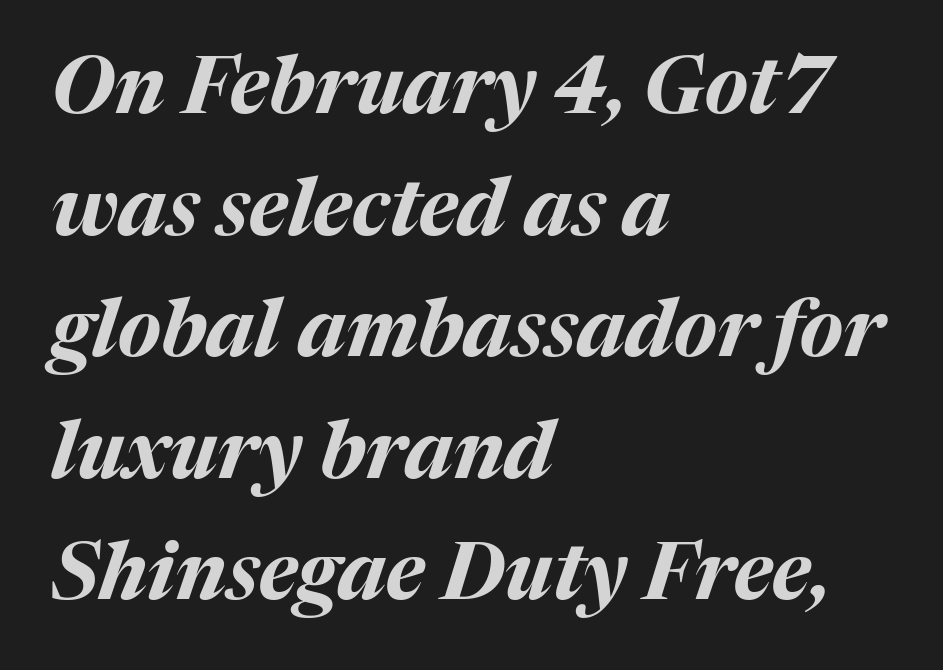
Q: Is the text bold? A: Yes.
Q: Is the text italic (slanted)? A: Yes, it leans right by about 17 degrees.
Q: Is the text underlined? A: No.
Q: How is the paragraph aligned? A: Left-aligned.
Q: Is the spacing between letters normal or unusually wide? A: Normal.
Q: Is the spacing between lines tight, normal or loose? A: Normal.
Q: Width (condensed, normal, or wide)? A: Normal.
Q: Stroke contrast? A: Medium.
Q: x-height? A: Medium.
Q: Monospaced? A: No.
